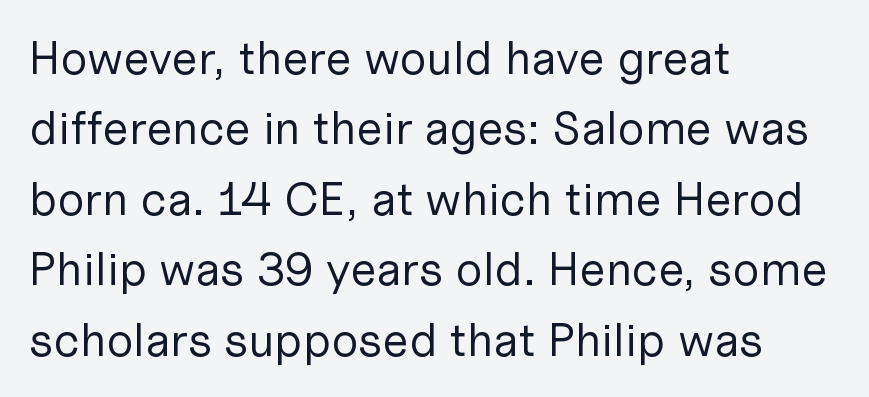
The image shows 47 px regular-weight sans-serif type, upright; set left-aligned, normal line spacing (1.5x), normal letter spacing, not underlined; low stroke contrast and a medium x-height.
